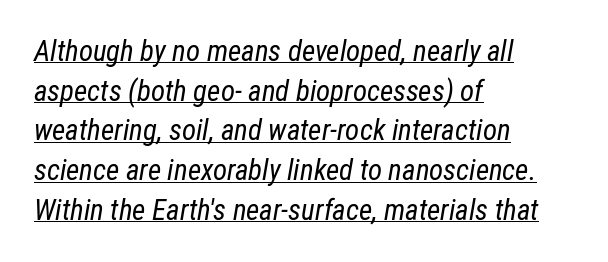
{"italic": "yes", "lean": "right", "slant_degrees": 12, "bold": "no", "weight": "regular", "width": "condensed", "stroke_contrast": "low", "x_height": "medium", "monospaced": "no", "underline": "yes", "align": "left", "line_spacing": "normal", "line_spacing_ratio": 1.37, "letter_spacing": "normal", "letter_spacing_em": 0.0, "glyph_px": 29}
